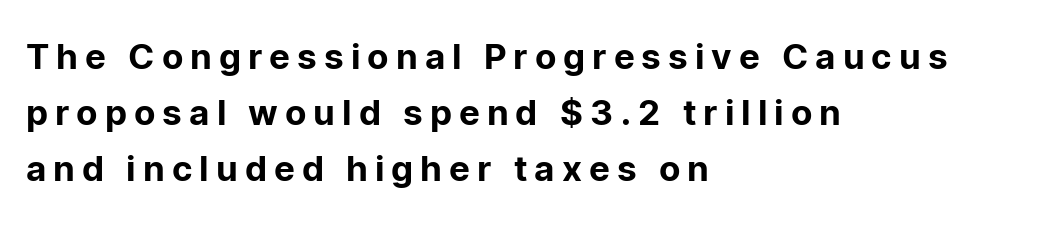
The image shows 35 px sans-serif type, upright; set left-aligned, normal line spacing (1.6x), unusually wide letter spacing (+0.2 em), not underlined; low stroke contrast and a medium x-height.
